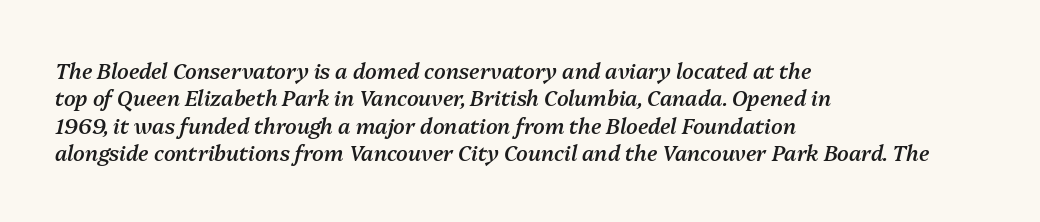
The image shows 21 px text type, italic (leaning right); set left-aligned, normal line spacing (1.3x), normal letter spacing, not underlined.
